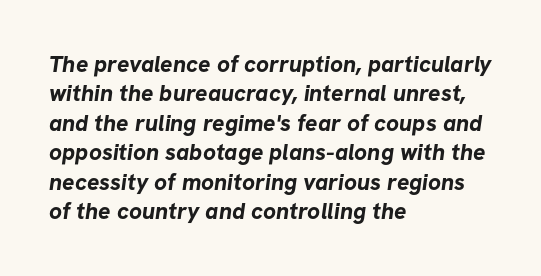
The image shows 23 px bold type; set left-aligned, normal line spacing (1.28x), normal letter spacing, not underlined.
